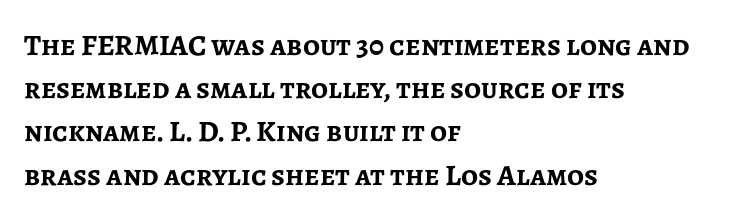
The image shows 30 px semibold sans-serif type, upright; set left-aligned, normal line spacing (1.44x), normal letter spacing, not underlined; low stroke contrast and a medium x-height.
